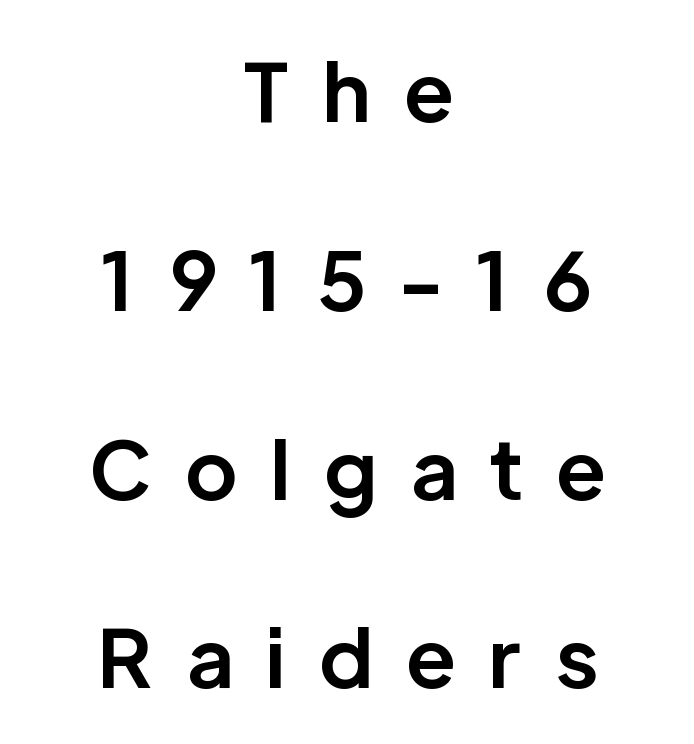
Q: Is the text bold? A: Yes.
Q: Is the text italic (slanted)? A: No, it is upright.
Q: Is the typeface a serif or a sans-serif typeface? A: Sans-serif.
Q: Is the text underlined? A: No.
Q: How is the paragraph aligned? A: Centered.
Q: Is the spacing between letters normal or unusually wide? A: Unusually wide.
Q: Is the spacing between lines tight, normal or loose? A: Loose.
Q: Width (condensed, normal, or wide)? A: Normal.
Q: Stroke contrast? A: Low.
Q: x-height? A: Medium.
Q: Monospaced? A: No.
